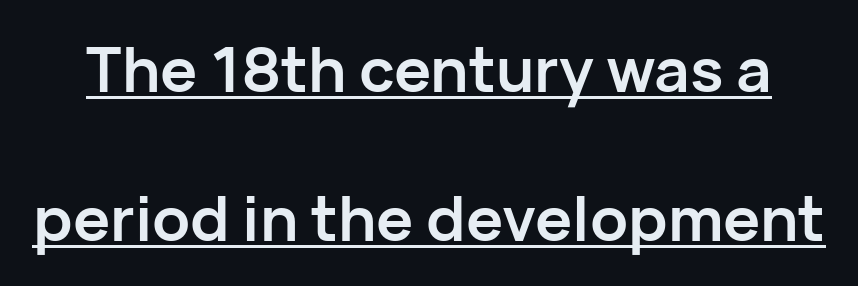
{"serif": "no", "italic": "no", "bold": "yes", "weight": "semibold", "width": "normal", "stroke_contrast": "low", "x_height": "medium", "monospaced": "no", "underline": "yes", "line_spacing": "loose", "line_spacing_ratio": 2.41, "letter_spacing": "normal", "letter_spacing_em": 0.0, "glyph_px": 62}
